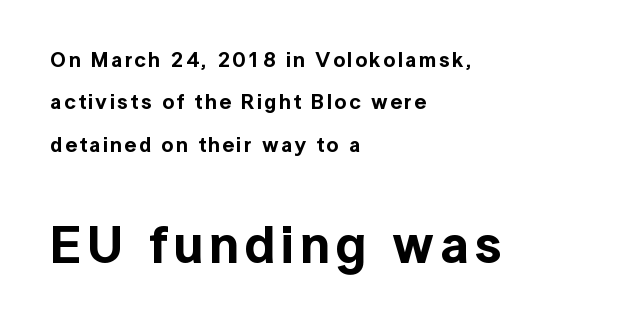
Q: Is the text italic (slanted)? A: No, it is upright.
Q: Is the typeface a serif or a sans-serif typeface? A: Sans-serif.
Q: Is the text underlined? A: No.
Q: How is the paragraph aligned? A: Left-aligned.
Q: Is the spacing between lines tight, normal or loose? A: Loose.
Q: Which block of text is set in a larger size, the first (top) or the second (bottom)? A: The second (bottom) one.
Q: Width (condensed, normal, or wide)? A: Normal.
Q: x-height? A: Medium.
Q: Monospaced? A: No.
